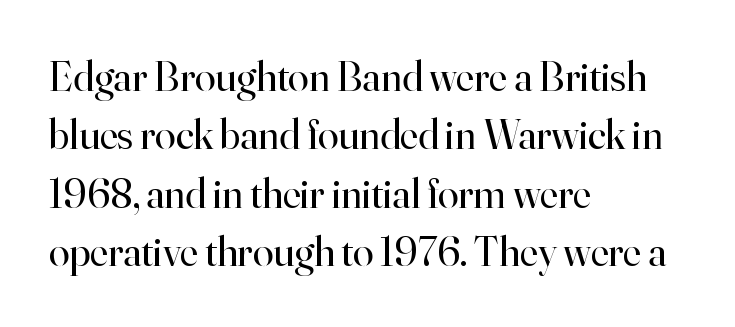
A student would call this left alignment; a typographer would say flush left, rag right. The designer went with a serif here, giving each stem small feet. Underlining? Definitely not there. On a weight scale, this lands at 450 or below. Short note: letters normally spaced.
